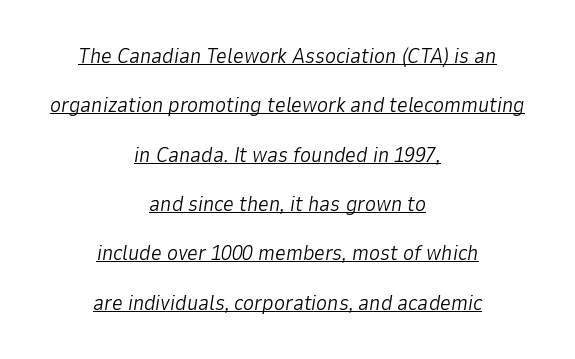
Q: Is the text bold? A: No.
Q: Is the text italic (slanted)? A: Yes, it leans right by about 9 degrees.
Q: Is the text underlined? A: Yes.
Q: How is the paragraph aligned? A: Centered.
Q: Is the spacing between letters normal or unusually wide? A: Normal.
Q: Is the spacing between lines tight, normal or loose? A: Loose.
